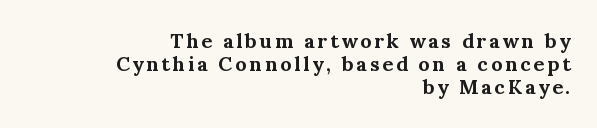
The area under the type is left untouched. A typesetter would mark this as roman, not italic. Set as a true bold cut, around the 700 mark. In CSS terms this would be text-align: right.
